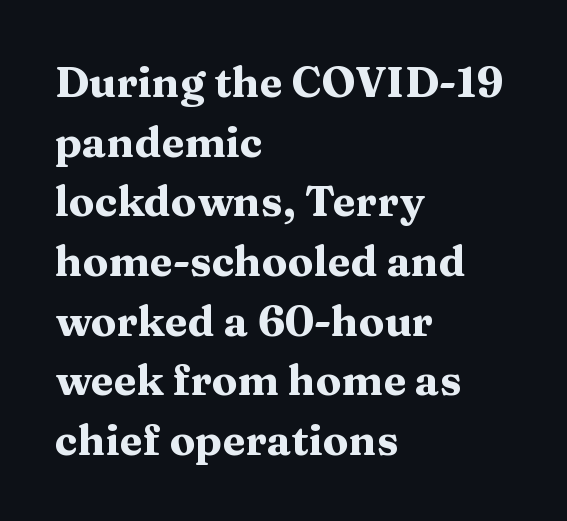
The image shows 42 px heavy, wide serif type, upright; set left-aligned, normal line spacing (1.42x), normal letter spacing, not underlined; medium stroke contrast and a medium x-height.
